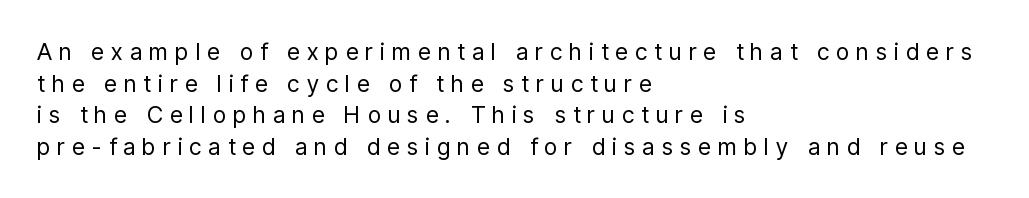
The image shows 23 px text type, upright; set left-aligned, normal line spacing (1.37x), unusually wide letter spacing (+0.32 em), not underlined.
